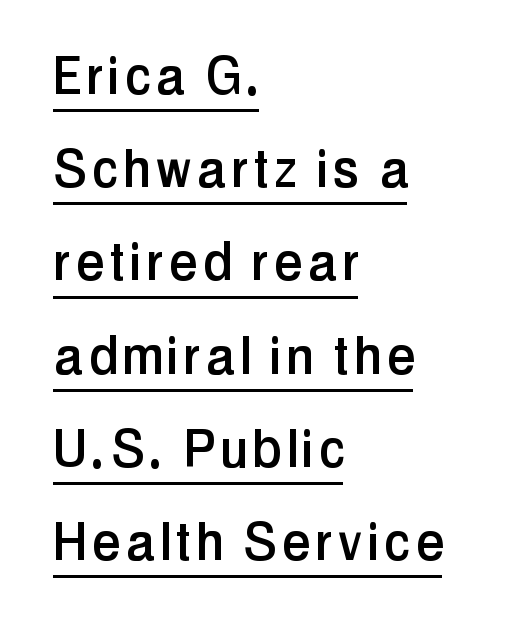
Q: Is the text italic (slanted)? A: No, it is upright.
Q: Is the typeface a serif or a sans-serif typeface? A: Sans-serif.
Q: Is the text underlined? A: Yes.
Q: How is the paragraph aligned? A: Left-aligned.
Q: Is the spacing between lines tight, normal or loose? A: Normal.
Q: Width (condensed, normal, or wide)? A: Condensed.
Q: Stroke contrast? A: Low.
Q: x-height? A: Medium.
Q: Monospaced? A: No.
